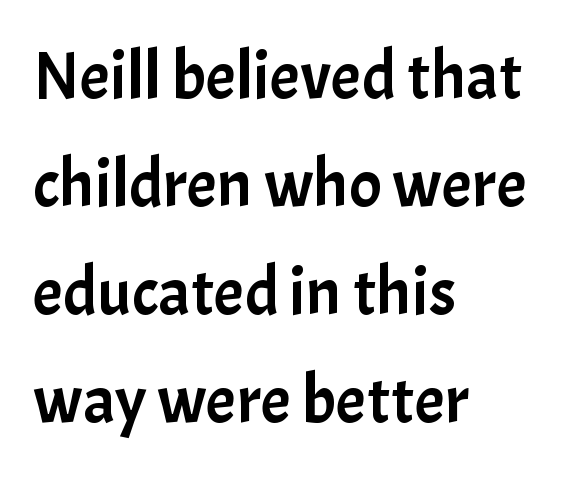
{"serif": "no", "italic": "no", "width": "normal", "stroke_contrast": "low", "x_height": "medium", "monospaced": "no", "underline": "no", "align": "left", "line_spacing": "normal", "line_spacing_ratio": 1.59, "letter_spacing": "normal", "letter_spacing_em": 0.0, "glyph_px": 68}
